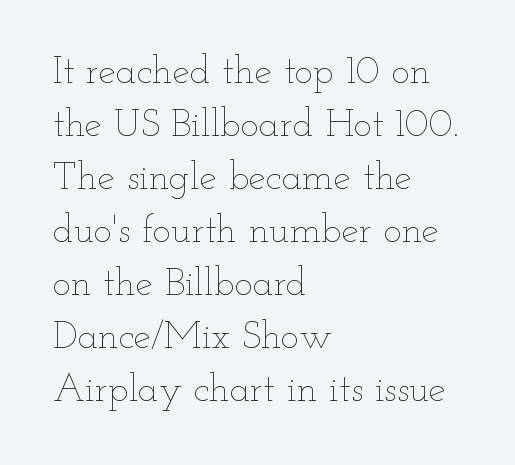
Q: Is the text bold? A: No.
Q: Is the text italic (slanted)? A: No, it is upright.
Q: Is the text underlined? A: No.
Q: How is the paragraph aligned? A: Left-aligned.
Q: Is the spacing between letters normal or unusually wide? A: Normal.
Q: Is the spacing between lines tight, normal or loose? A: Normal.
Q: Width (condensed, normal, or wide)? A: Wide.
Q: Stroke contrast? A: Low.
Q: x-height? A: Small.
Q: Monospaced? A: No.
